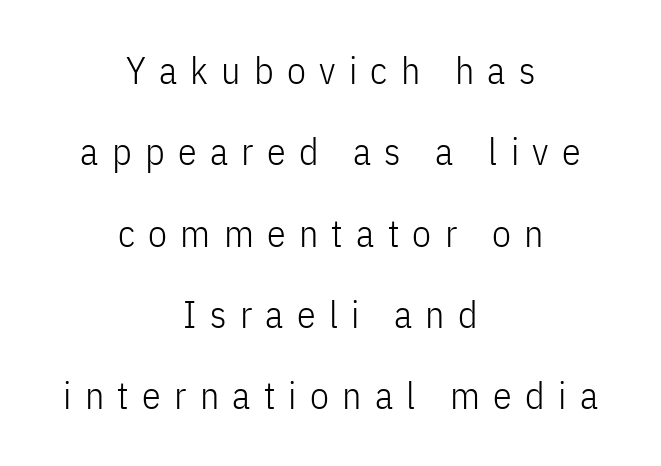
Looks like regular typesetting: each glyph gets only the width it needs. The passage shown is typeset with a sans-serif family. Is the block centered? Yes — each line is placed symmetrically about the middle. Descender tails drop into unmarked territory. Posture: straight, roman, zero tilt.
